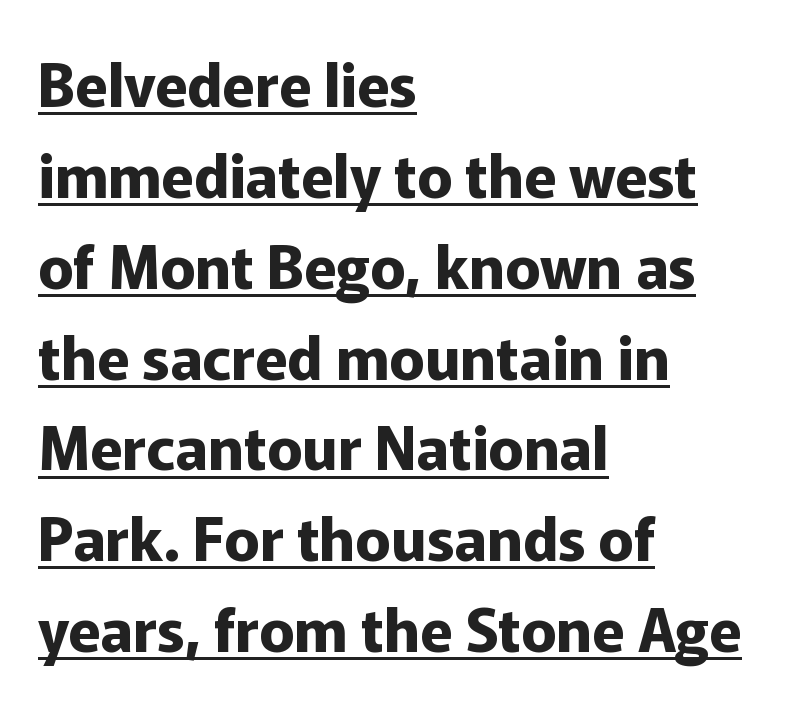
The image shows 59 px bold sans-serif type, upright; set left-aligned, normal line spacing (1.54x), normal letter spacing, underlined; low stroke contrast and a medium x-height.
